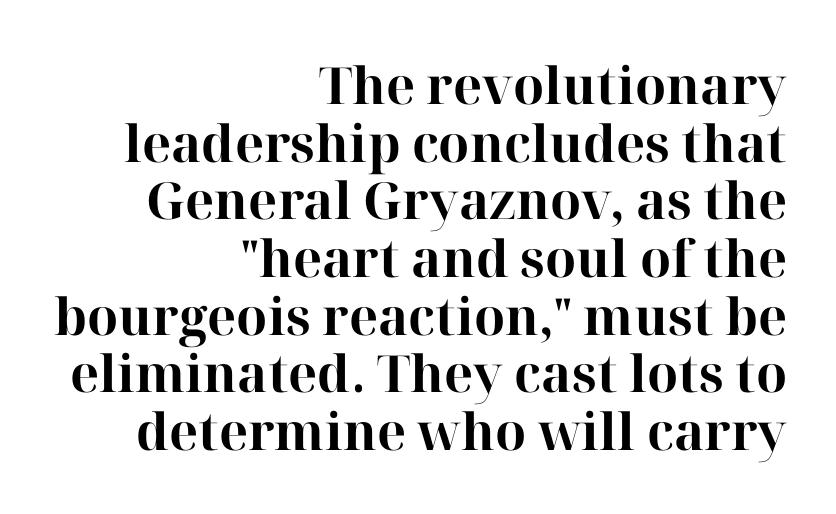
Words float on clear page, feet unadorned. Honestly, the letter spacing is just normal — you wouldn't notice it. The paragraph shown leans on its right margin. The specimen reads as upright at a glance. Serif or sans? Serif — the stroke terminals have little feet.
